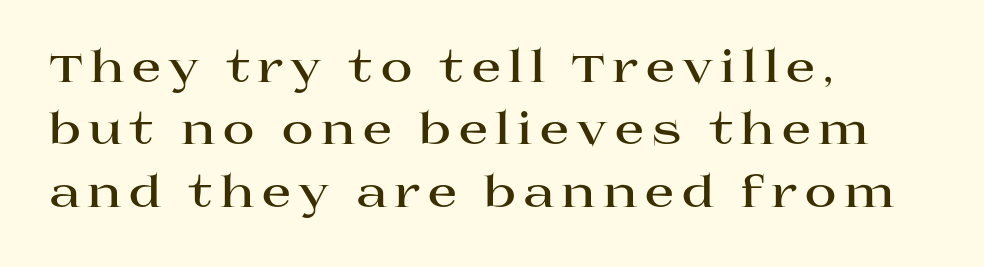
Q: Is the text bold? A: Yes.
Q: Is the text italic (slanted)? A: No, it is upright.
Q: Is the typeface a serif or a sans-serif typeface? A: Serif.
Q: Is the text underlined? A: No.
Q: How is the paragraph aligned? A: Left-aligned.
Q: Is the spacing between lines tight, normal or loose? A: Normal.
Q: Width (condensed, normal, or wide)? A: Wide.
Q: Stroke contrast? A: High.
Q: x-height? A: Large.
Q: Monospaced? A: No.
